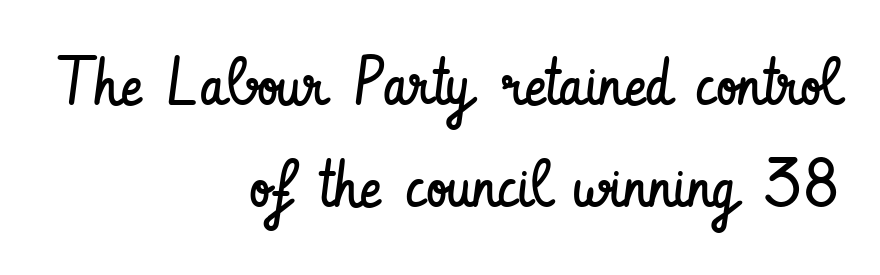
{"serif": "no", "italic": "no", "bold": "no", "weight": "regular", "width": "condensed", "stroke_contrast": "low", "x_height": "small", "monospaced": "no", "underline": "no", "align": "right", "line_spacing": "normal", "line_spacing_ratio": 1.55, "letter_spacing": "normal", "letter_spacing_em": 0.0, "glyph_px": 66}
